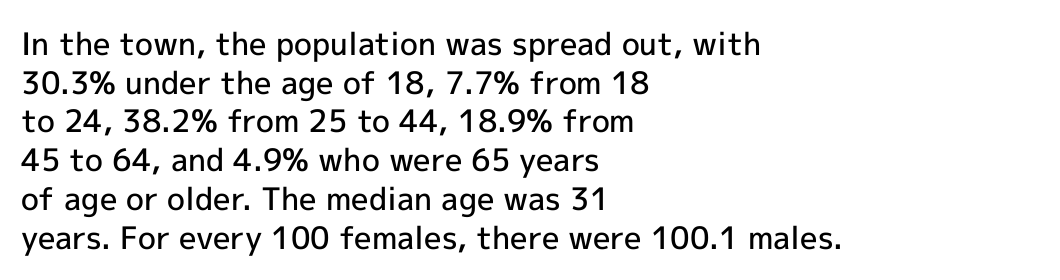
The image shows 31 px semibold sans-serif type, upright; set left-aligned, normal line spacing (1.25x), normal letter spacing, not underlined; a medium x-height.
